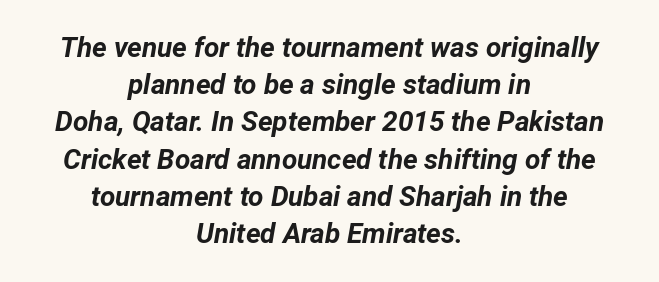
The rendering applies a slant to the glyphs. Check under the words: just untouched page. The letters sit at their default tracking, neither squeezed nor spread. Is this a fixed-width face? No — the glyphs have proportional, varying widths.
